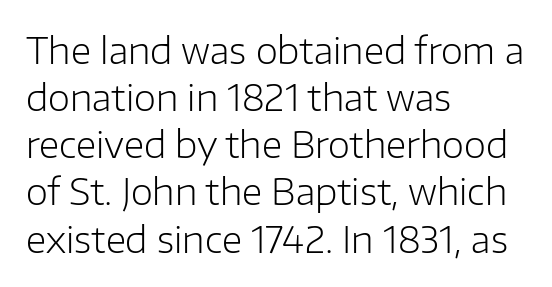
The image shows 36 px light sans-serif type, upright; set left-aligned, normal line spacing (1.31x), normal letter spacing, not underlined; low stroke contrast and a medium x-height.
